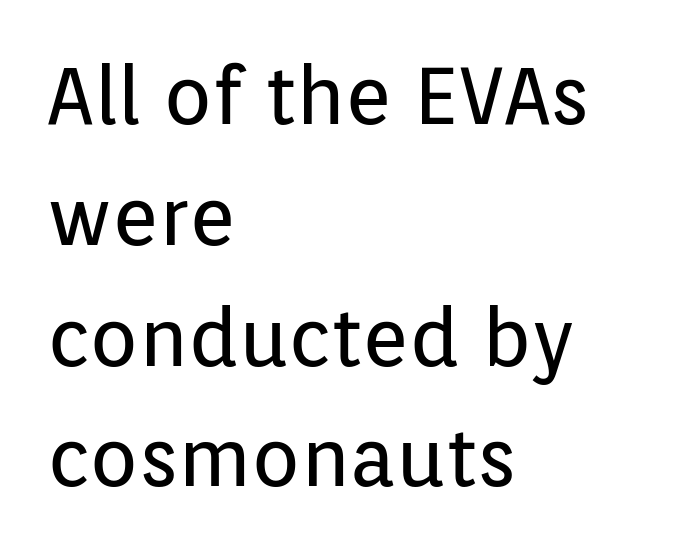
{"serif": "no", "italic": "no", "bold": "no", "weight": "regular", "width": "normal", "stroke_contrast": "low", "x_height": "medium", "monospaced": "no", "underline": "no", "align": "left", "line_spacing": "normal", "line_spacing_ratio": 1.51, "letter_spacing": "normal", "letter_spacing_em": 0.0, "glyph_px": 80}
